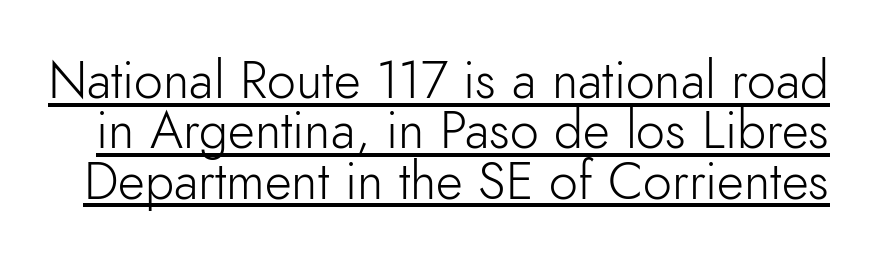
These lines are rendered in a variable-pitch font. Observe the absence of serifs on each vertical stroke in this sample. Nothing unusual about the tracking: characters are spaced as the font intends. These lines were composed using upright roman letters. On a weight scale, this lands at 450 or below. Students, observe the line beneath the letters — that is underlining.
